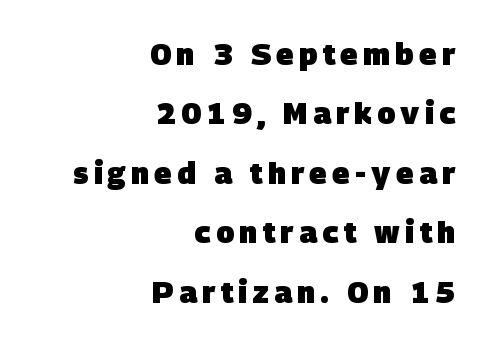
Q: Is the text bold? A: Yes.
Q: Is the typeface a serif or a sans-serif typeface? A: Sans-serif.
Q: Is the text underlined? A: No.
Q: How is the paragraph aligned? A: Right-aligned.
Q: Is the spacing between lines tight, normal or loose? A: Loose.
Q: Width (condensed, normal, or wide)? A: Normal.
Q: Stroke contrast? A: Low.
Q: x-height? A: Large.
Q: Monospaced? A: No.
